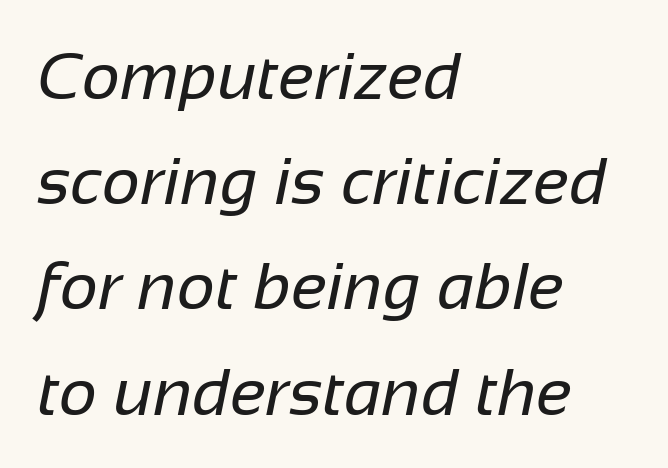
The rag falls on the right side of this text block. A typesetter would call this leading conventional body-copy spacing. Letters rest on an invisible, unmarked baseline. Proportional: the letters do not fall into vertical columns. Tracking value appears to be zero — textbook default spacing. These lines are composed in type without serifs.
